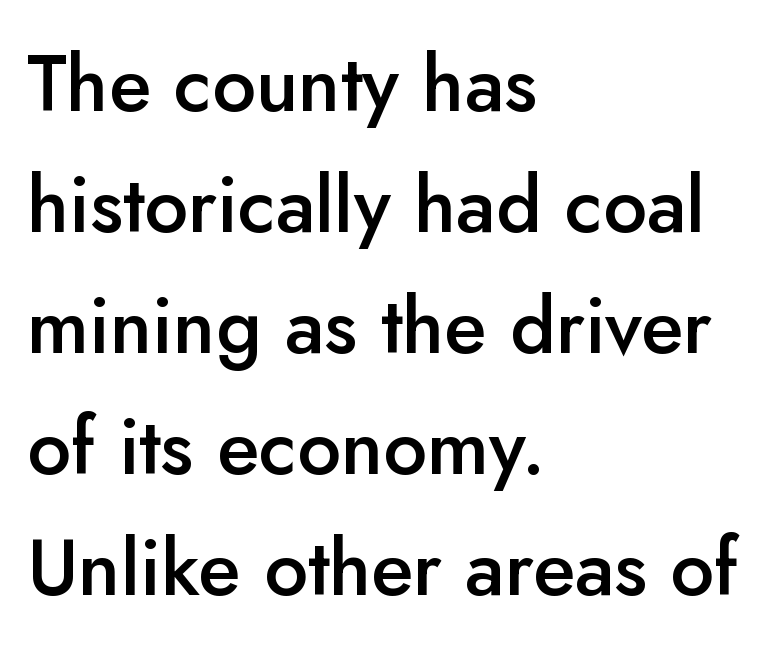
Q: Is the text bold? A: Semi-bold.
Q: Is the text italic (slanted)? A: No, it is upright.
Q: Is the typeface a serif or a sans-serif typeface? A: Sans-serif.
Q: Is the text underlined? A: No.
Q: How is the paragraph aligned? A: Left-aligned.
Q: Is the spacing between letters normal or unusually wide? A: Normal.
Q: Is the spacing between lines tight, normal or loose? A: Normal.
Q: Width (condensed, normal, or wide)? A: Normal.
Q: Stroke contrast? A: Low.
Q: x-height? A: Small.
Q: Monospaced? A: No.
